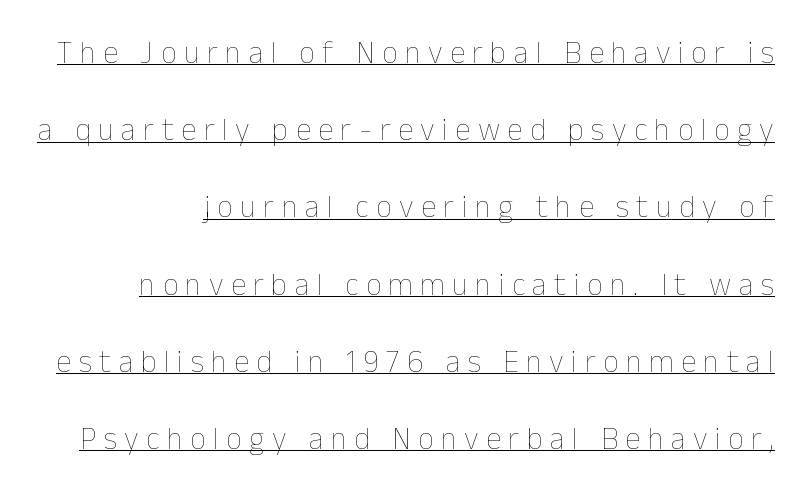
The image shows 31 px thin type, upright; set loose line spacing (2.49x), unusually wide letter spacing (+0.24 em), underlined; low stroke contrast and a medium x-height.
